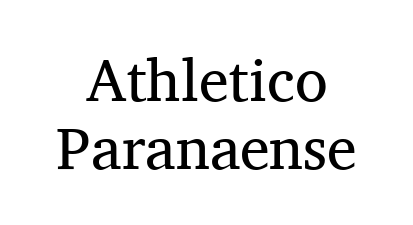
{"serif": "yes", "italic": "no", "bold": "no", "weight": "regular", "width": "normal", "stroke_contrast": "medium", "x_height": "medium", "monospaced": "no", "underline": "no", "align": "center", "line_spacing": "tight", "line_spacing_ratio": 1.13, "letter_spacing": "normal", "letter_spacing_em": 0.0, "glyph_px": 60}
